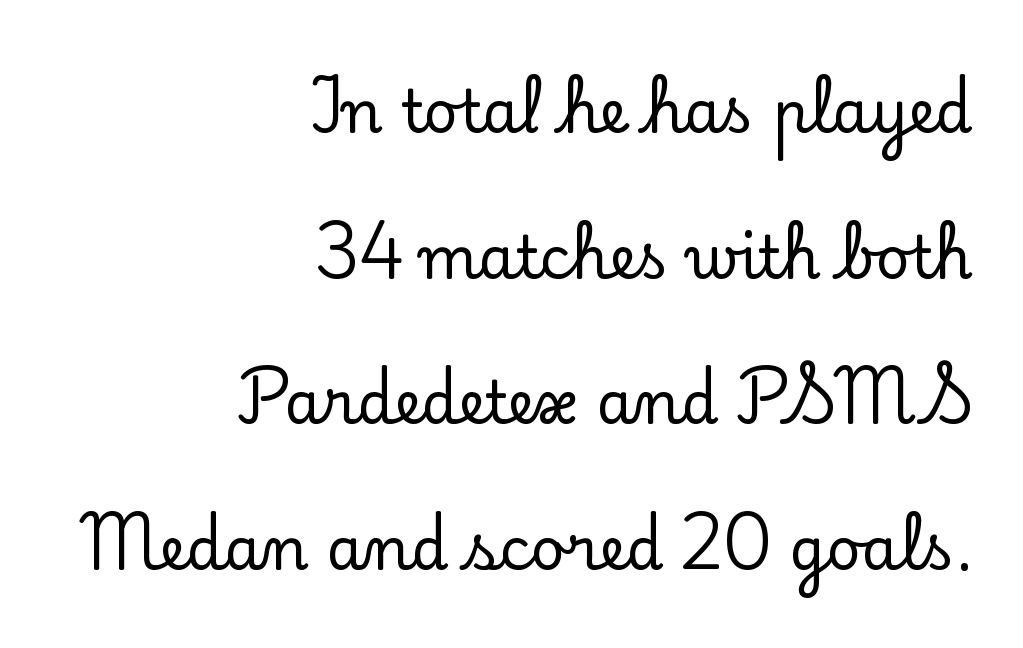
{"serif": "yes", "italic": "no", "width": "normal", "stroke_contrast": "low", "x_height": "small", "monospaced": "no", "underline": "no", "align": "right", "line_spacing": "loose", "line_spacing_ratio": 2.47, "letter_spacing": "normal", "letter_spacing_em": 0.0, "glyph_px": 59}
